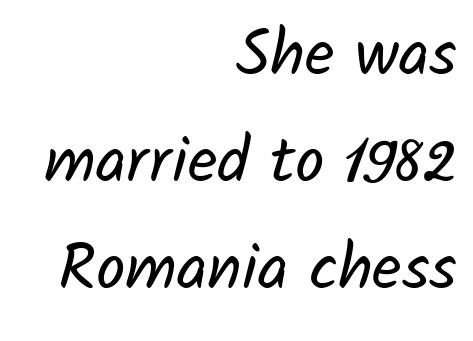
The image shows 65 px regular-weight sans-serif type; set right-aligned, normal line spacing (1.65x), normal letter spacing, not underlined; low stroke contrast and a medium x-height.
